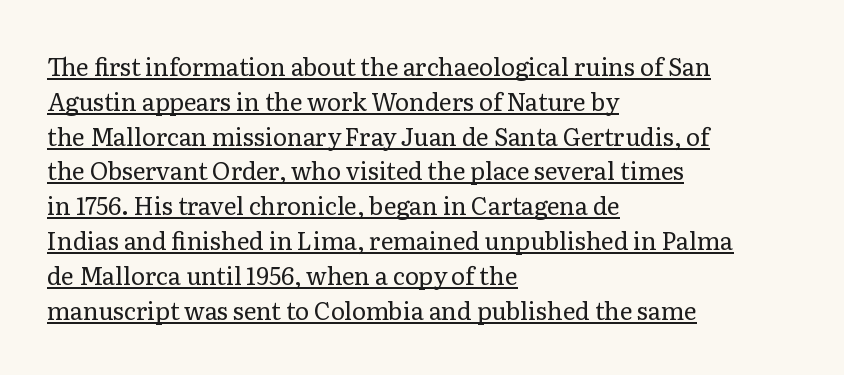
{"italic": "no", "bold": "no", "underline": "yes", "align": "left", "line_spacing": "normal", "line_spacing_ratio": 1.45, "letter_spacing": "normal", "letter_spacing_em": 0.0, "glyph_px": 24}
